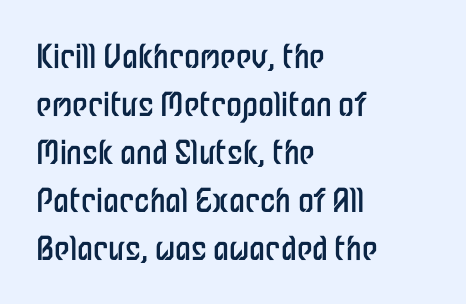
The image shows 32 px regular-weight, condensed sans-serif type, upright; set left-aligned, normal line spacing (1.5x), normal letter spacing, not underlined; low stroke contrast and a medium x-height.
